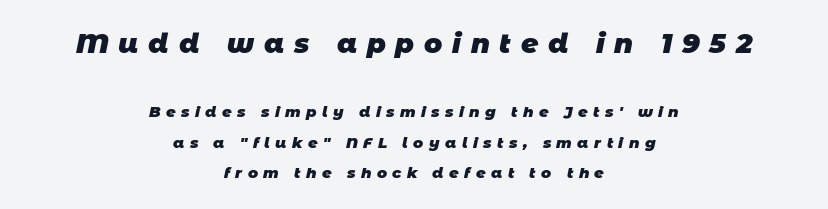
The image shows 27 px bold type; set centered, loose line spacing (2.03x), unusually wide letter spacing (+0.36 em), not underlined; the first (top) block is 1.8x larger.
